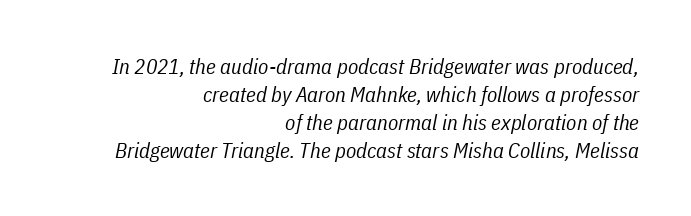
{"italic": "yes", "lean": "right", "slant_degrees": 11, "bold": "no", "underline": "no", "align": "right", "line_spacing": "normal", "line_spacing_ratio": 1.33, "letter_spacing": "normal", "letter_spacing_em": 0.0, "glyph_px": 21}
